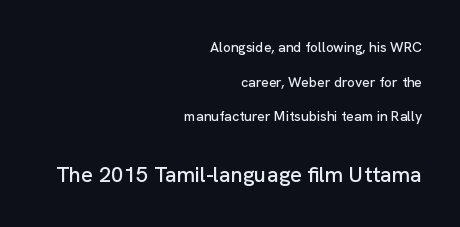
Designer's note — italics off, roman on. The paragraph has a hard right edge and a soft left edge. Is the letter spacing exaggerated? No — it looks like the ordinary default. Whoever set this chose breathing room over compactness in the vertical rhythm. Bigger letters appear in the bottom chunk; the top chunk is reduced. Anything drawn beneath the words? Only blank space.
